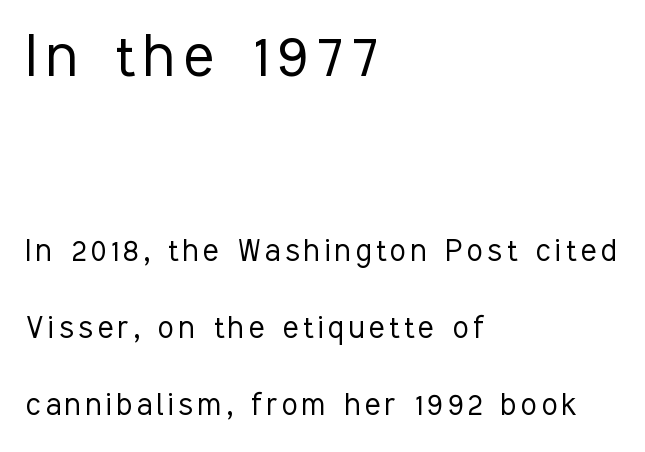
Q: Is the text bold? A: No.
Q: Is the text italic (slanted)? A: No, it is upright.
Q: Is the typeface a serif or a sans-serif typeface? A: Sans-serif.
Q: Is the text underlined? A: No.
Q: How is the paragraph aligned? A: Left-aligned.
Q: Is the spacing between lines tight, normal or loose? A: Loose.
Q: Which block of text is set in a larger size, the first (top) or the second (bottom)? A: The first (top) one.
Q: Width (condensed, normal, or wide)? A: Condensed.
Q: Stroke contrast? A: Low.
Q: x-height? A: Medium.
Q: Monospaced? A: No.
